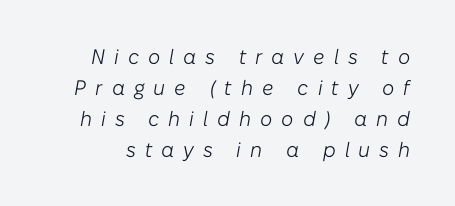
The image shows 21 px text type, italic (leaning right); set normal line spacing (1.47x), unusually wide letter spacing (+0.43 em), not underlined.
